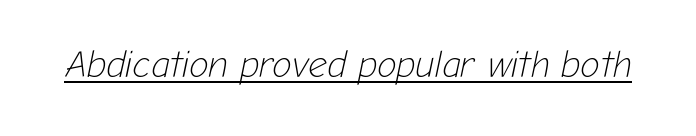
{"italic": "yes", "lean": "right", "slant_degrees": 12, "bold": "no", "weight": "light", "width": "normal", "stroke_contrast": "low", "x_height": "medium", "monospaced": "no", "underline": "yes", "letter_spacing": "normal", "letter_spacing_em": 0.0, "glyph_px": 37}
